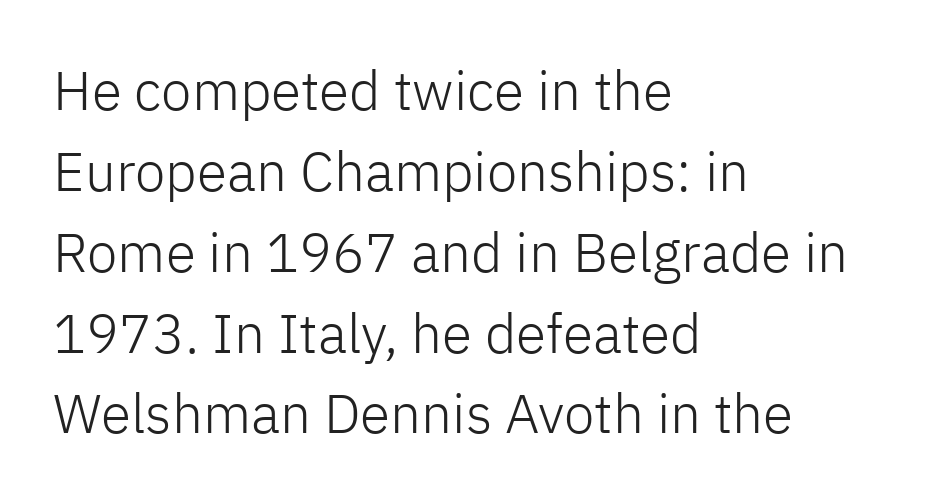
Glyph-to-glyph distance matches everyday printed text. This rendering features lettering with no underline. The passage shown stacks its lines at a standard gap. The typeface has the unassuming heft of standard copy or less. The letters stand upright; this is a roman face.
